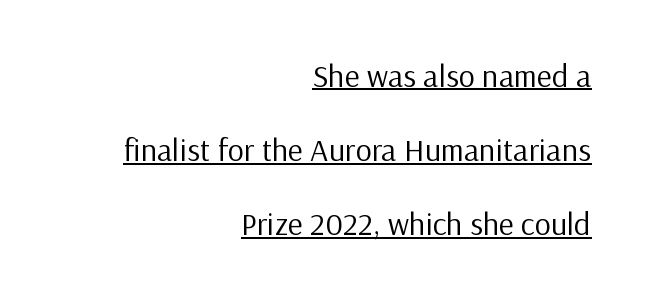
Q: Is the text bold? A: No.
Q: Is the text italic (slanted)? A: No, it is upright.
Q: Is the typeface a serif or a sans-serif typeface? A: Sans-serif.
Q: Is the text underlined? A: Yes.
Q: How is the paragraph aligned? A: Right-aligned.
Q: Is the spacing between letters normal or unusually wide? A: Normal.
Q: Is the spacing between lines tight, normal or loose? A: Loose.
Q: Width (condensed, normal, or wide)? A: Normal.
Q: Stroke contrast? A: Low.
Q: x-height? A: Medium.
Q: Monospaced? A: No.
